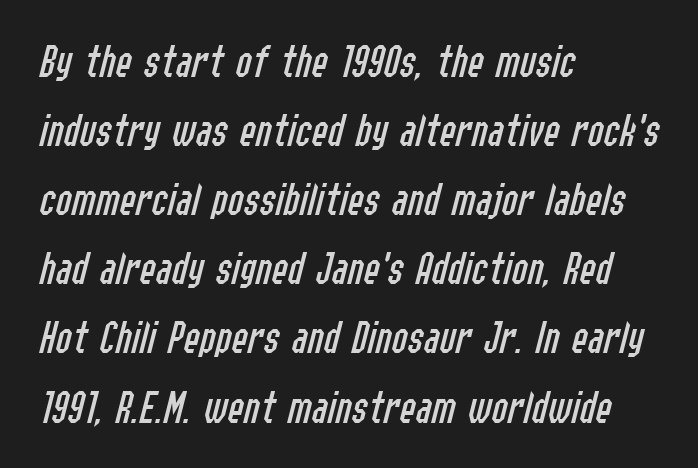
{"italic": "yes", "lean": "right", "slant_degrees": 14, "bold": "no", "weight": "regular", "width": "condensed", "stroke_contrast": "low", "x_height": "medium", "monospaced": "no", "underline": "no", "align": "left", "line_spacing": "normal", "line_spacing_ratio": 1.44, "letter_spacing": "normal", "letter_spacing_em": 0.0, "glyph_px": 48}
